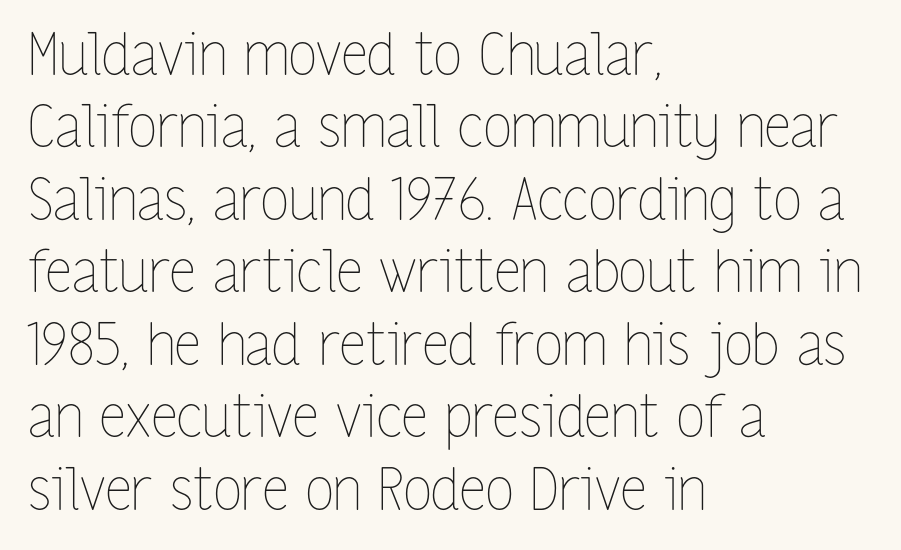
Plain, unruled lines of type. Character widths vary here, with narrow letters taking less room than wide ones. Compared with a centered layout, this one pins lines to the left instead. Observe the ordinary spacing: letters are neighbours, not strangers. Weight class: somewhere from thin through regular. Regular leading.
